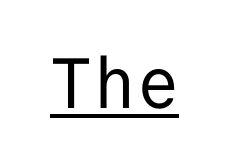
The image shows 71 px regular-weight sans-serif type, upright, monospaced; set normal letter spacing, underlined; low stroke contrast and a medium x-height.
